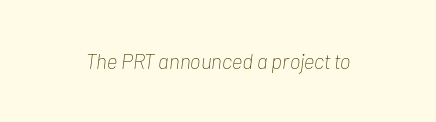
{"italic": "yes", "lean": "right", "slant_degrees": 7, "bold": "no", "underline": "no", "letter_spacing": "normal", "letter_spacing_em": 0.0, "glyph_px": 21}
